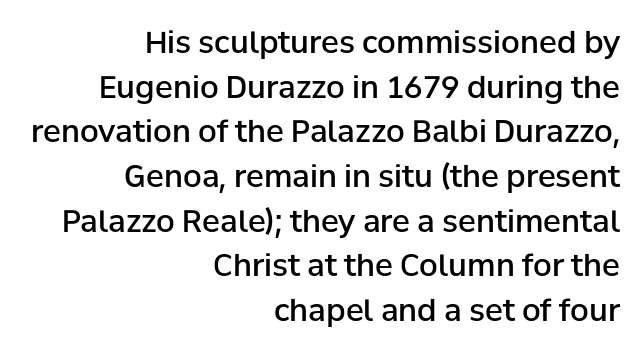
{"serif": "no", "italic": "no", "bold": "semi", "weight": "semibold", "width": "normal", "stroke_contrast": "low", "x_height": "medium", "monospaced": "no", "underline": "no", "align": "right", "line_spacing": "normal", "line_spacing_ratio": 1.49, "letter_spacing": "normal", "letter_spacing_em": 0.0, "glyph_px": 30}
